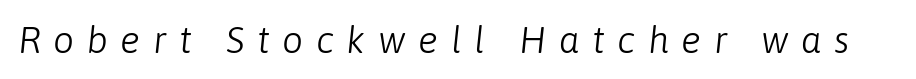
{"italic": "yes", "lean": "right", "slant_degrees": 6, "bold": "no", "weight": "light", "width": "normal", "stroke_contrast": "low", "x_height": "medium", "monospaced": "no", "underline": "no", "letter_spacing": "wide", "letter_spacing_em": 0.34, "glyph_px": 37}
